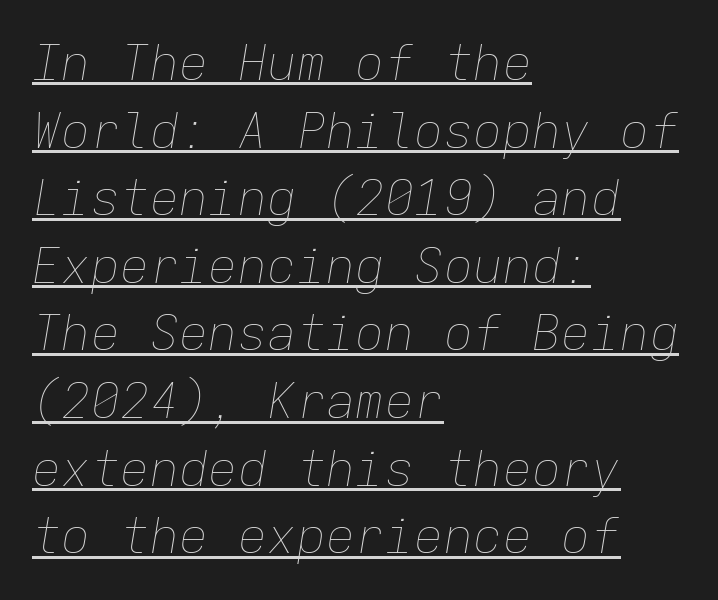
The image shows 49 px thin type, italic (leaning right), monospaced; set left-aligned, normal line spacing (1.38x), normal letter spacing, underlined; low stroke contrast and a medium x-height.
